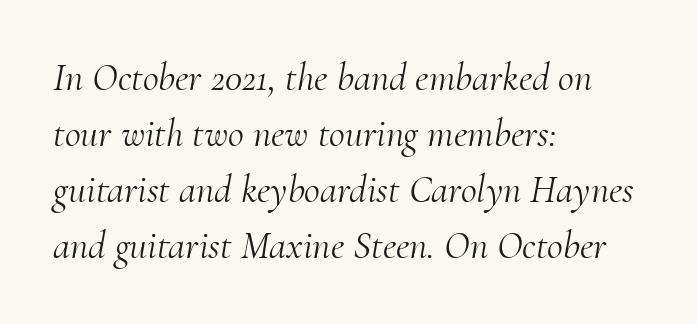
Q: Is the text bold? A: No.
Q: Is the text italic (slanted)? A: Yes, it leans right by about 10 degrees.
Q: Is the typeface a serif or a sans-serif typeface? A: Serif.
Q: Is the text underlined? A: No.
Q: How is the paragraph aligned? A: Left-aligned.
Q: Is the spacing between letters normal or unusually wide? A: Normal.
Q: Is the spacing between lines tight, normal or loose? A: Normal.
Q: Width (condensed, normal, or wide)? A: Normal.
Q: Stroke contrast? A: Medium.
Q: x-height? A: Small.
Q: Monospaced? A: No.
